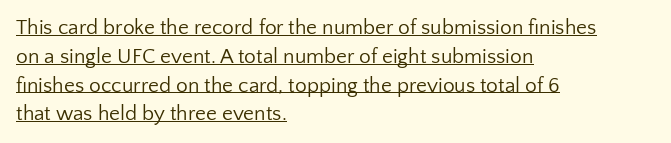
{"italic": "no", "bold": "no", "underline": "yes", "align": "left", "line_spacing": "normal", "line_spacing_ratio": 1.37, "letter_spacing": "normal", "letter_spacing_em": 0.0, "glyph_px": 21}
